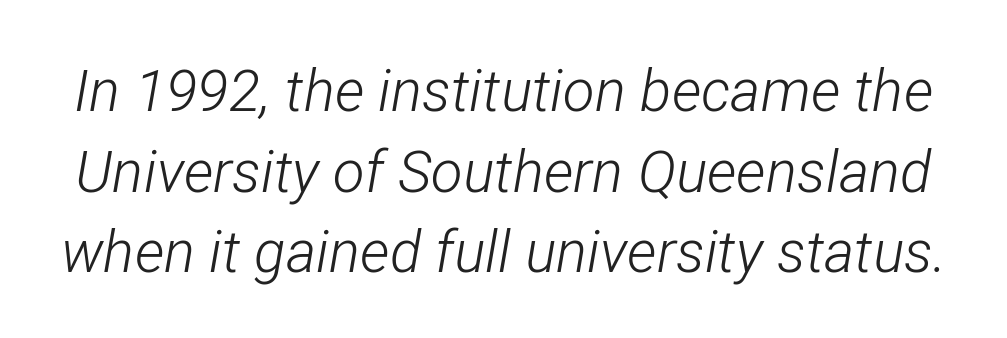
The image shows 58 px light, condensed type, italic (leaning right); set normal line spacing (1.39x), normal letter spacing, not underlined; low stroke contrast and a medium x-height.
